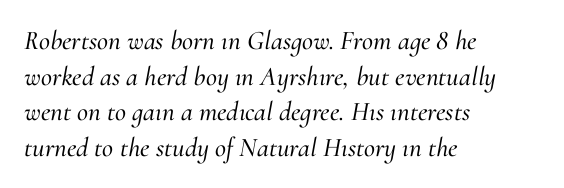
The image shows 27 px text type, italic (leaning right); set left-aligned, normal line spacing (1.32x), normal letter spacing, not underlined.
